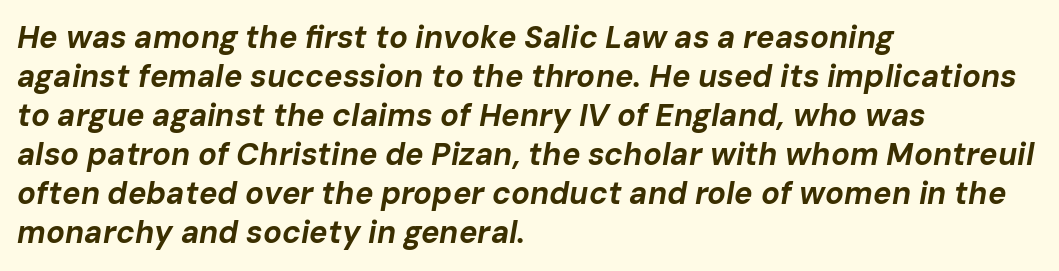
If you drew a ruler down the left edge, every line would touch it. Students, observe: this is what conventionally led text looks like. Every character sits at an angle, as italics do. How heavy is the stroke? Heavy — this is a bold.
